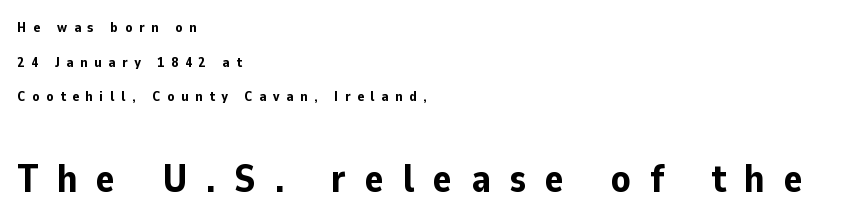
The face used here is rendered with a markedly widened letterfit. I'd call this a sans setting — the letters go barefoot. Reading top to bottom, the characters get bigger at the block break. Nobody drew a line under any word here.
